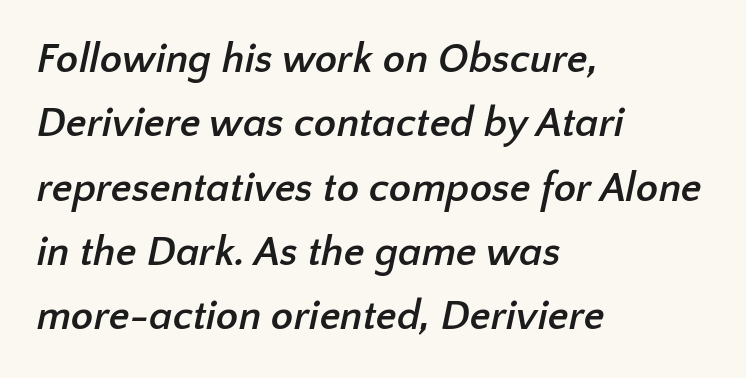
Q: Is the text bold? A: Yes.
Q: Is the typeface a serif or a sans-serif typeface? A: Sans-serif.
Q: Is the text underlined? A: No.
Q: How is the paragraph aligned? A: Left-aligned.
Q: Is the spacing between letters normal or unusually wide? A: Normal.
Q: Is the spacing between lines tight, normal or loose? A: Normal.
Q: Width (condensed, normal, or wide)? A: Normal.
Q: Stroke contrast? A: Low.
Q: x-height? A: Medium.
Q: Monospaced? A: No.
